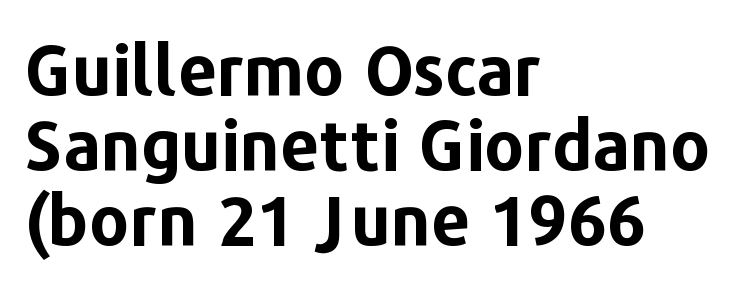
This is roman type, the default non-slanted kind. Quick note: interline space is minimal. Teacher's note: observe the even left margin — that is flush-left alignment. Has an underline been added? It has not. The letterforms sit shoulder to shoulder at normal distance.
